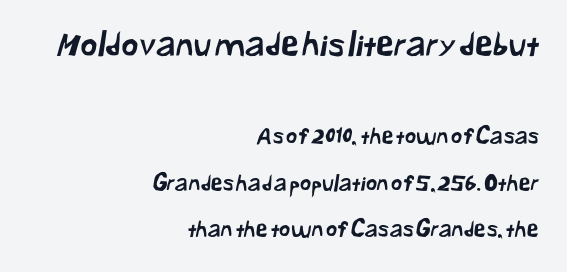
{"serif": "no", "width": "normal", "stroke_contrast": "low", "x_height": "medium", "monospaced": "no", "underline": "no", "align": "right", "line_spacing": "loose", "line_spacing_ratio": 2.13, "letter_spacing": "normal", "letter_spacing_em": 0.0, "larger_block": "first", "size_ratio": 1.5, "glyph_px": 33}
